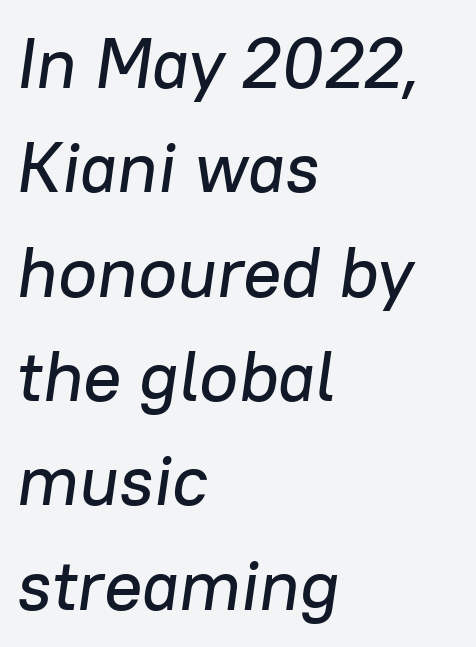
Line starts are locked; line ends wander. This rendering features lettering with no underline. The specimen reads as italic at a glance. Here the designer chose a conventional face with non-uniform glyph widths. This sample uses plain, unmodified letter spacing.
